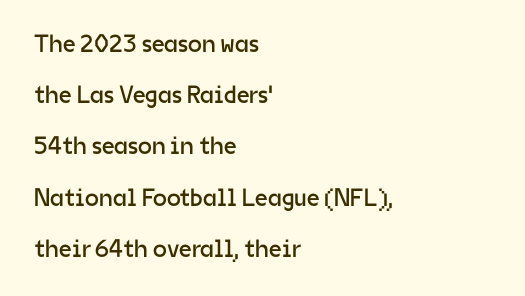
Ink coverage per letter is moderate at most. This rendering leaves character spacing at its baseline value. A clean baseline with only descenders dipping below it. Layout note: lines flush left. The block of text is sparse from top to bottom, with ample space between rows.
